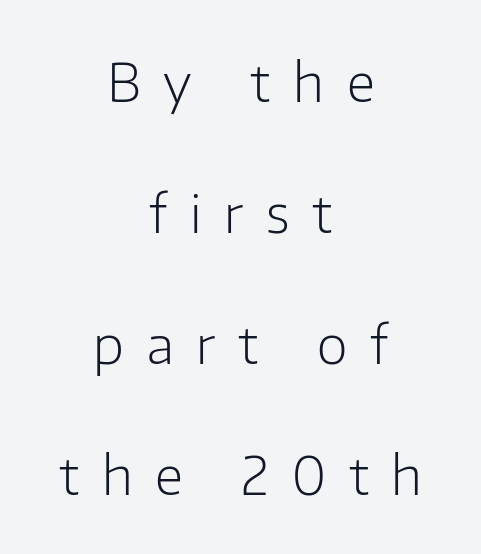
The image shows 53 px light sans-serif type, upright; set centered, loose line spacing (2.47x), unusually wide letter spacing (+0.43 em), not underlined; low stroke contrast and a medium x-height.
